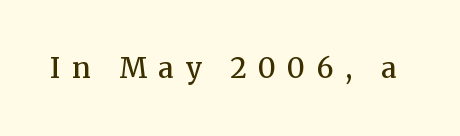
Q: Is the text bold? A: Semi-bold.
Q: Is the text italic (slanted)? A: No, it is upright.
Q: Is the typeface a serif or a sans-serif typeface? A: Serif.
Q: Is the text underlined? A: No.
Q: Is the spacing between letters normal or unusually wide? A: Unusually wide.
Q: Width (condensed, normal, or wide)? A: Normal.
Q: Stroke contrast? A: Medium.
Q: x-height? A: Medium.
Q: Monospaced? A: No.
